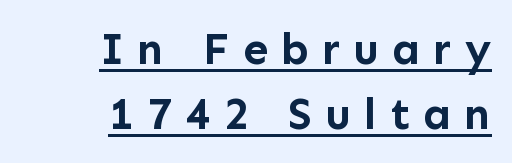
The image shows 45 px semibold sans-serif type, upright; set right-aligned, normal line spacing (1.45x), unusually wide letter spacing (+0.29 em), underlined; low stroke contrast and a medium x-height.
